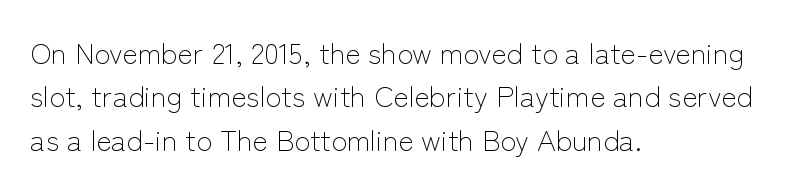
Q: Is the text bold? A: No.
Q: Is the text italic (slanted)? A: No, it is upright.
Q: Is the typeface a serif or a sans-serif typeface? A: Sans-serif.
Q: Is the text underlined? A: No.
Q: How is the paragraph aligned? A: Left-aligned.
Q: Is the spacing between letters normal or unusually wide? A: Normal.
Q: Is the spacing between lines tight, normal or loose? A: Normal.
Q: Width (condensed, normal, or wide)? A: Normal.
Q: Stroke contrast? A: Low.
Q: x-height? A: Medium.
Q: Monospaced? A: No.
